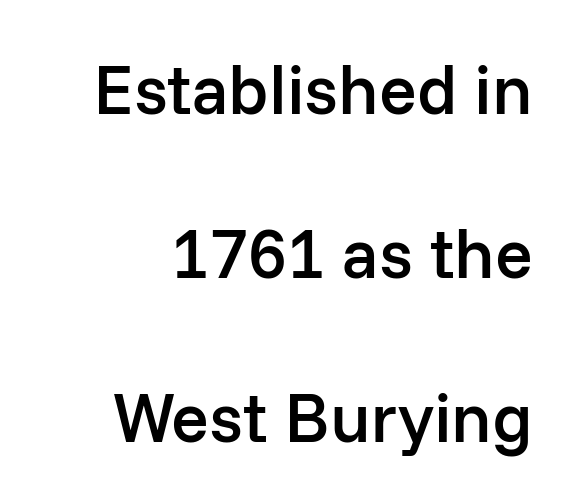
Italic? Not at all — the glyphs are vertical. Stroke thickness is moderately raised; the sample reads as semibold. Is this a sans? Yes — the strokes have no serifs. Descenders are the only things crossing below the line. Each word holds together tightly as a unit, with standard inter-letter gaps. A typesetter would call this leading open, well beyond the default.
